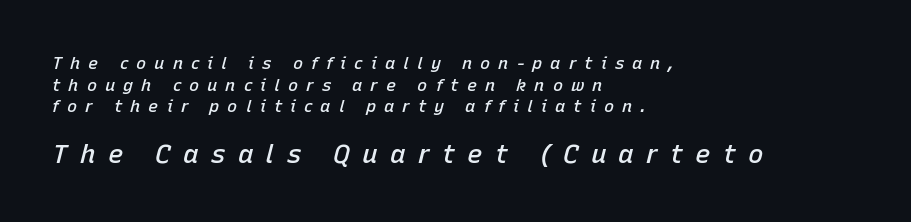
On the weight axis this lands at semibold, roughly 600. There's an unmistakable incline to the writing here. Unmarked baselines from the first word to the last. The face used here is rendered with a markedly widened letterfit. The composition opens small and finishes big. The passage shown stacks its lines at a standard gap.
